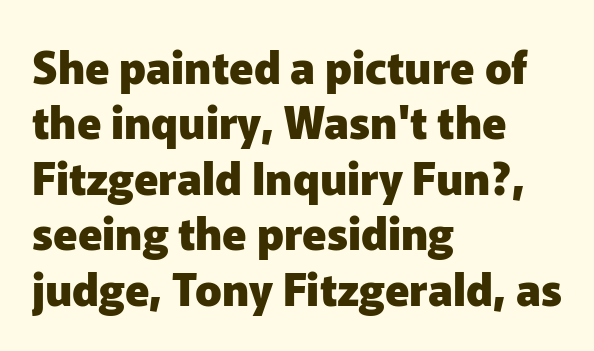
The image shows 44 px heavy sans-serif type, upright; set left-aligned, normal line spacing (1.26x), normal letter spacing, not underlined; low stroke contrast and a medium x-height.
